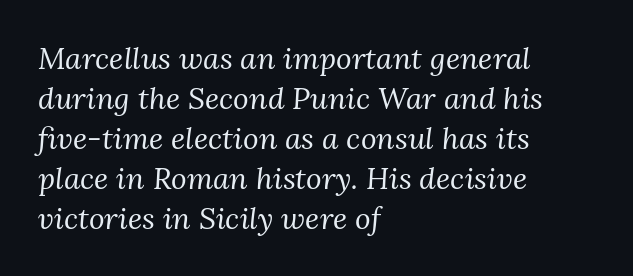
The image shows 30 px regular-weight serif type, italic (leaning right); set left-aligned, normal line spacing (1.33x), normal letter spacing, not underlined; medium stroke contrast and a medium x-height.
